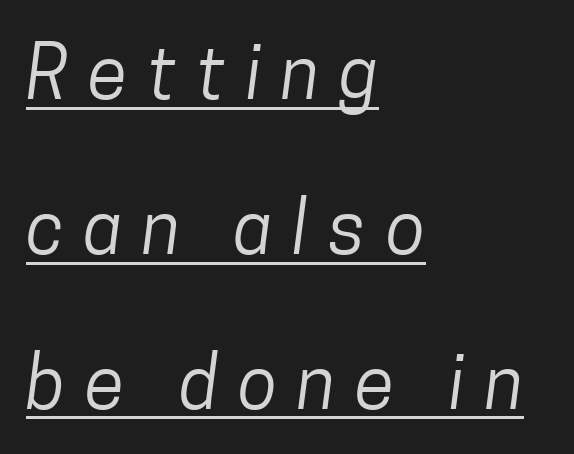
{"serif": "no", "bold": "no", "weight": "regular", "width": "condensed", "stroke_contrast": "low", "x_height": "medium", "monospaced": "no", "underline": "yes", "align": "left", "line_spacing": "loose", "line_spacing_ratio": 2.12, "letter_spacing": "wide", "letter_spacing_em": 0.27, "glyph_px": 73}
